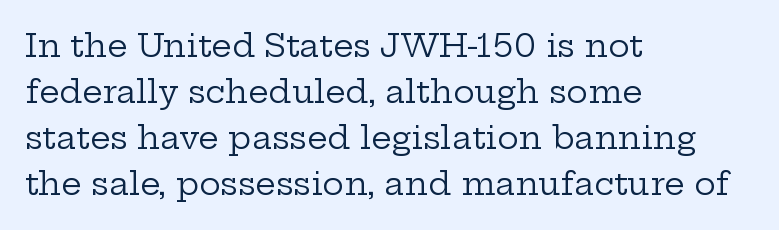
{"serif": "yes", "italic": "no", "bold": "no", "weight": "regular", "width": "wide", "stroke_contrast": "low", "x_height": "medium", "monospaced": "no", "underline": "no", "align": "left", "line_spacing": "normal", "line_spacing_ratio": 1.44, "letter_spacing": "normal", "letter_spacing_em": 0.0, "glyph_px": 32}
